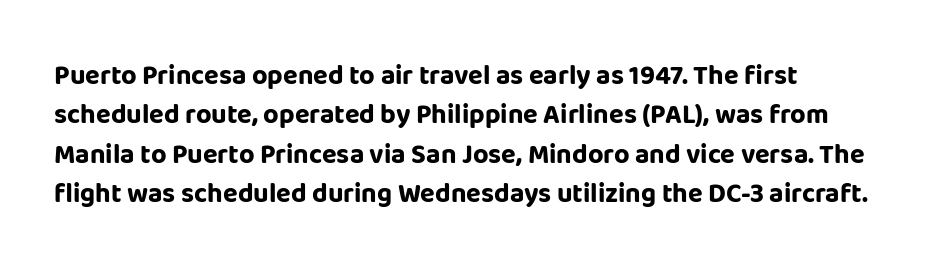
{"italic": "no", "bold": "yes", "underline": "no", "align": "left", "line_spacing": "normal", "line_spacing_ratio": 1.46, "letter_spacing": "normal", "letter_spacing_em": 0.0, "glyph_px": 27}
